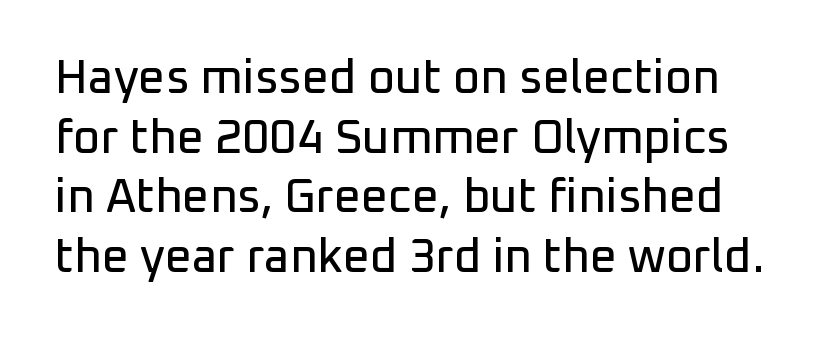
{"serif": "no", "italic": "no", "width": "normal", "stroke_contrast": "low", "x_height": "medium", "monospaced": "no", "underline": "no", "line_spacing": "normal", "line_spacing_ratio": 1.27, "letter_spacing": "normal", "letter_spacing_em": 0.0, "glyph_px": 47}
